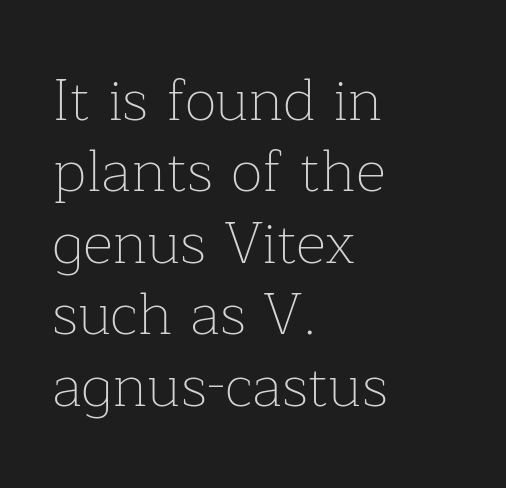
{"serif": "yes", "italic": "no", "bold": "no", "weight": "thin", "width": "normal", "stroke_contrast": "low", "x_height": "medium", "monospaced": "no", "underline": "no", "align": "left", "line_spacing_ratio": 1.21, "letter_spacing": "normal", "letter_spacing_em": 0.0, "glyph_px": 59}
